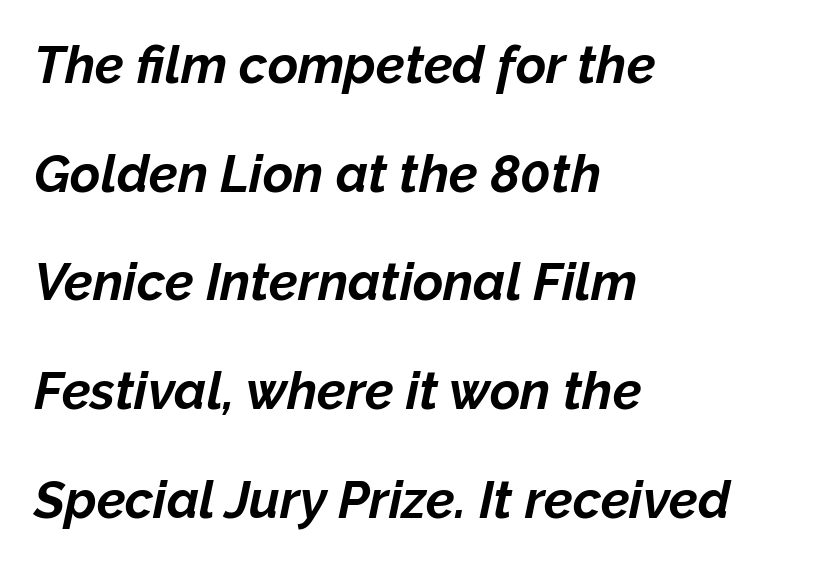
Q: Is the text bold? A: Yes.
Q: Is the text italic (slanted)? A: Yes, it leans right by about 12 degrees.
Q: Is the text underlined? A: No.
Q: How is the paragraph aligned? A: Left-aligned.
Q: Is the spacing between letters normal or unusually wide? A: Normal.
Q: Is the spacing between lines tight, normal or loose? A: Loose.
Q: Width (condensed, normal, or wide)? A: Normal.
Q: Stroke contrast? A: Low.
Q: x-height? A: Medium.
Q: Monospaced? A: No.
